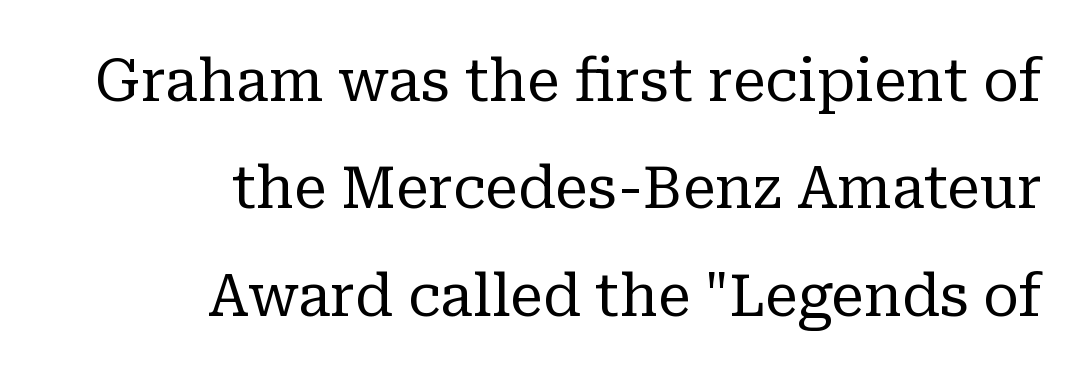
{"serif": "yes", "italic": "no", "bold": "no", "weight": "regular", "width": "normal", "stroke_contrast": "low", "x_height": "medium", "monospaced": "no", "underline": "no", "align": "right", "line_spacing_ratio": 1.82, "letter_spacing": "normal", "letter_spacing_em": 0.0, "glyph_px": 59}
